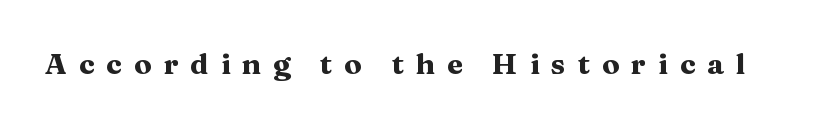
Q: Is the text bold? A: Yes.
Q: Is the text italic (slanted)? A: No, it is upright.
Q: Is the typeface a serif or a sans-serif typeface? A: Serif.
Q: Is the text underlined? A: No.
Q: Is the spacing between letters normal or unusually wide? A: Unusually wide.
Q: Width (condensed, normal, or wide)? A: Wide.
Q: Stroke contrast? A: Medium.
Q: x-height? A: Medium.
Q: Monospaced? A: No.
